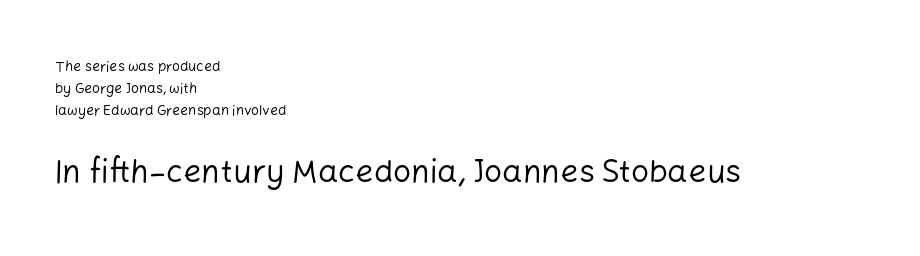
Spacing verdict: proportional, widths tailored to each character. Each word holds together tightly as a unit, with standard inter-letter gaps. Italic: no, the glyphs are upright roman. These lines sit exactly where default settings would place them.
